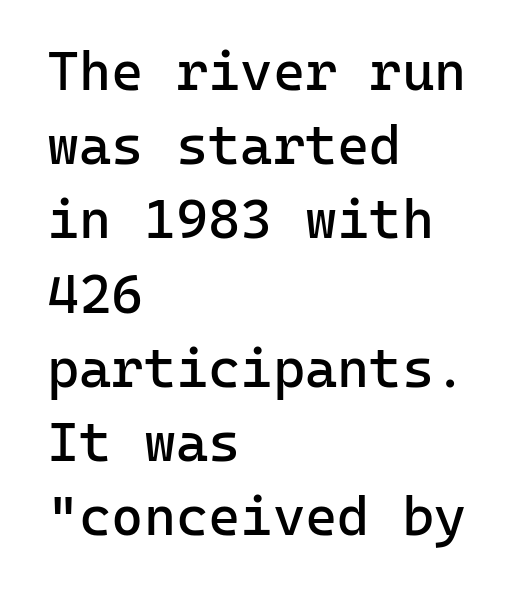
Q: Is the text bold? A: No.
Q: Is the text italic (slanted)? A: No, it is upright.
Q: Is the typeface a serif or a sans-serif typeface? A: Sans-serif.
Q: Is the text underlined? A: No.
Q: How is the paragraph aligned? A: Left-aligned.
Q: Is the spacing between letters normal or unusually wide? A: Normal.
Q: Is the spacing between lines tight, normal or loose? A: Normal.
Q: Width (condensed, normal, or wide)? A: Normal.
Q: Stroke contrast? A: Low.
Q: x-height? A: Medium.
Q: Monospaced? A: Yes.
